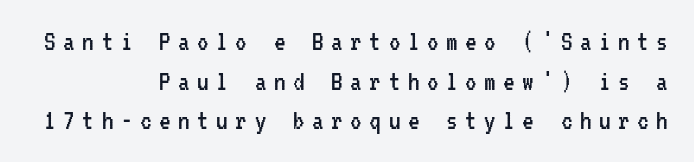
{"serif": "no", "italic": "no", "bold": "no", "weight": "regular", "width": "condensed", "stroke_contrast": "low", "x_height": "medium", "monospaced": "yes", "underline": "no", "align": "right", "line_spacing": "normal", "line_spacing_ratio": 1.37, "letter_spacing": "wide", "letter_spacing_em": 0.26, "glyph_px": 29}
